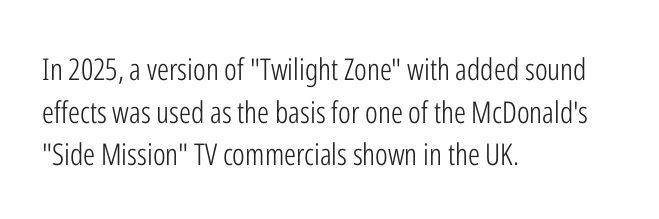
The image shows 30 px light, condensed sans-serif type, upright; set left-aligned, normal line spacing (1.42x), normal letter spacing, not underlined; low stroke contrast and a medium x-height.
